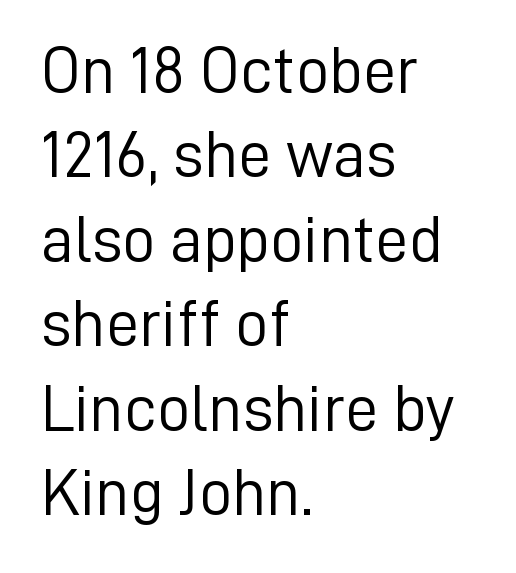
Q: Is the text bold? A: No.
Q: Is the text italic (slanted)? A: No, it is upright.
Q: Is the typeface a serif or a sans-serif typeface? A: Sans-serif.
Q: Is the text underlined? A: No.
Q: How is the paragraph aligned? A: Left-aligned.
Q: Is the spacing between letters normal or unusually wide? A: Normal.
Q: Is the spacing between lines tight, normal or loose? A: Normal.
Q: Width (condensed, normal, or wide)? A: Normal.
Q: Stroke contrast? A: Low.
Q: x-height? A: Medium.
Q: Monospaced? A: No.
